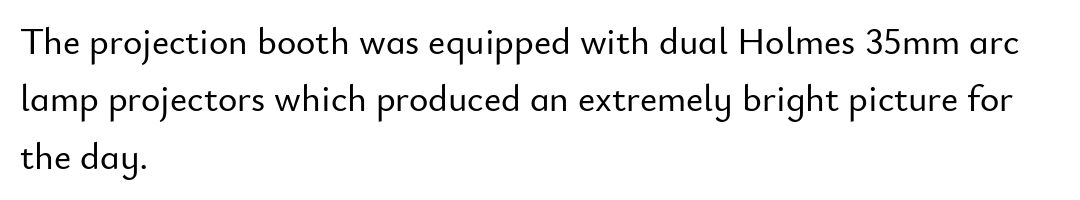
The image shows 37 px sans-serif type, upright; set left-aligned, normal line spacing (1.55x), normal letter spacing, not underlined; low stroke contrast and a small x-height.
